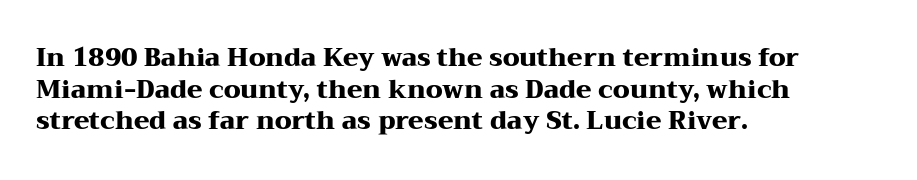
Short and long lines alike share a common starting point at left. The vertical gap from one line to the next is medium. Does the lettering tilt? It doesn't — this is upright. Underline: absent. The tracking reads as untouched default to a designer's eye. Chunky letters — that's bold for sure.
